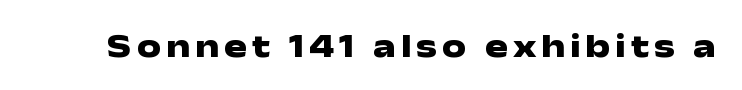
{"serif": "no", "italic": "no", "bold": "yes", "weight": "heavy", "width": "wide", "stroke_contrast": "low", "x_height": "medium", "monospaced": "no", "underline": "no", "glyph_px": 34}
